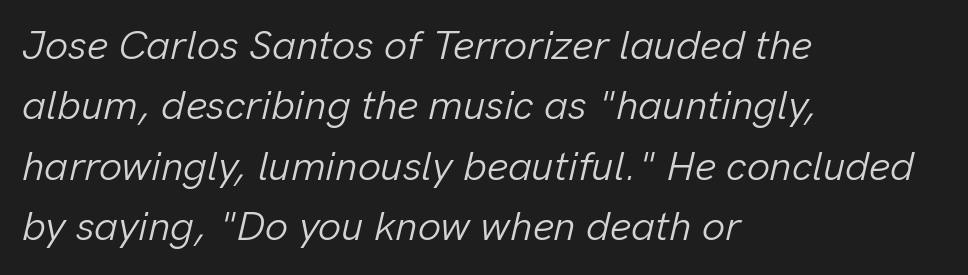
The image shows 41 px light type, italic (leaning right); set left-aligned, normal line spacing (1.47x), normal letter spacing, not underlined; low stroke contrast and a medium x-height.
